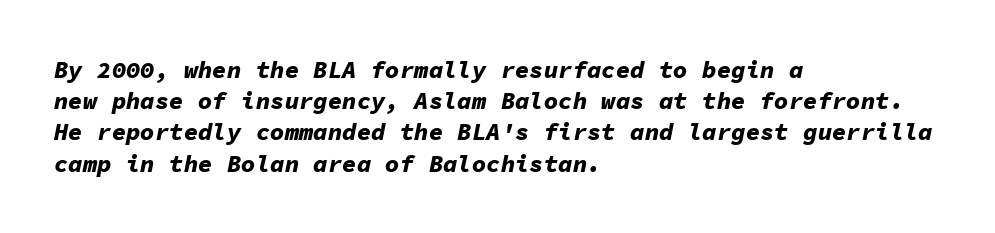
Q: Is the text bold? A: Yes.
Q: Is the text italic (slanted)? A: Yes, it leans right by about 11 degrees.
Q: Is the text underlined? A: No.
Q: How is the paragraph aligned? A: Left-aligned.
Q: Is the spacing between letters normal or unusually wide? A: Normal.
Q: Is the spacing between lines tight, normal or loose? A: Normal.
